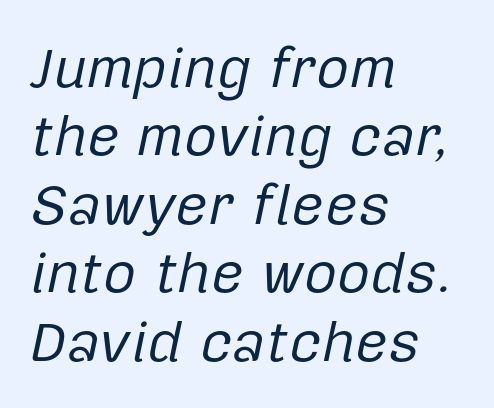
Q: Is the text bold? A: No.
Q: Is the text italic (slanted)? A: Yes, it leans right by about 12 degrees.
Q: Is the text underlined? A: No.
Q: How is the paragraph aligned? A: Left-aligned.
Q: Is the spacing between letters normal or unusually wide? A: Normal.
Q: Width (condensed, normal, or wide)? A: Normal.
Q: Stroke contrast? A: Low.
Q: x-height? A: Medium.
Q: Monospaced? A: No.
